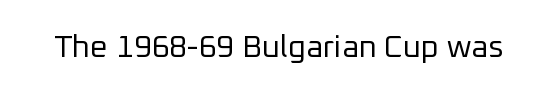
Q: Is the text bold? A: No.
Q: Is the text italic (slanted)? A: No, it is upright.
Q: Is the typeface a serif or a sans-serif typeface? A: Sans-serif.
Q: Is the text underlined? A: No.
Q: Is the spacing between letters normal or unusually wide? A: Normal.
Q: Width (condensed, normal, or wide)? A: Normal.
Q: Stroke contrast? A: Low.
Q: x-height? A: Medium.
Q: Monospaced? A: No.
